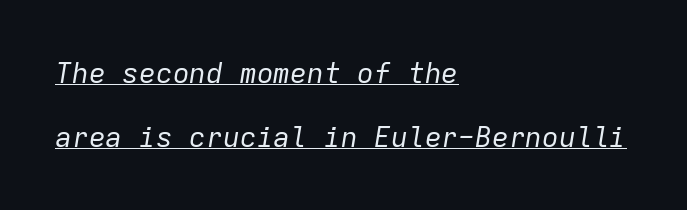
{"italic": "yes", "lean": "right", "slant_degrees": 9, "bold": "no", "weight": "regular", "width": "normal", "stroke_contrast": "low", "x_height": "medium", "monospaced": "yes", "underline": "yes", "align": "left", "line_spacing": "loose", "line_spacing_ratio": 2.27, "letter_spacing": "normal", "letter_spacing_em": 0.0, "glyph_px": 28}
